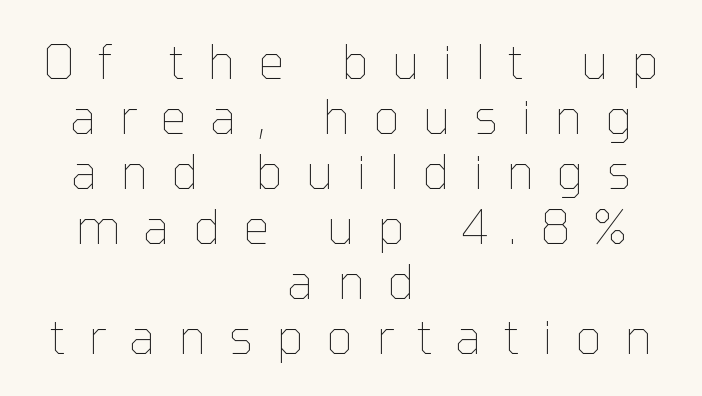
Loose tracking; the words dissolve into strings of separated letters. Stroke mass is kept to a normal reading level or below. Horizontally, the lines are justified to the midpoint only. Quick note: not italic, upright. Words float on clear page, feet unadorned.
